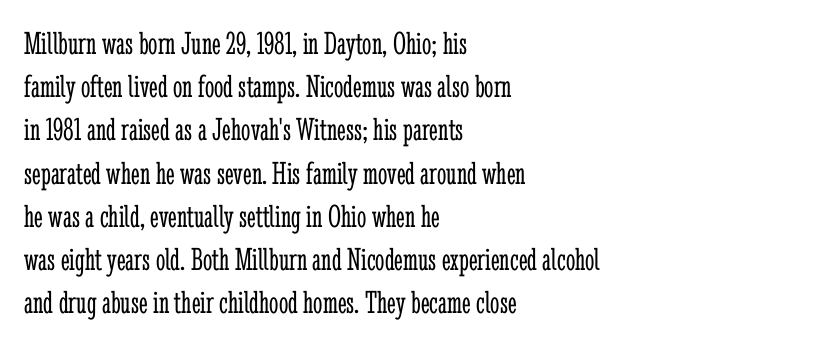
The rendering uses a moderate line-height, typical for paragraphs. The type is set solid horizontally, with unmodified tracking. The specimen reads as upright at a glance. The face used here is proportionally spaced, like ordinary book or web type. No word sits above an underline. The rag falls on the right side of this text block.
